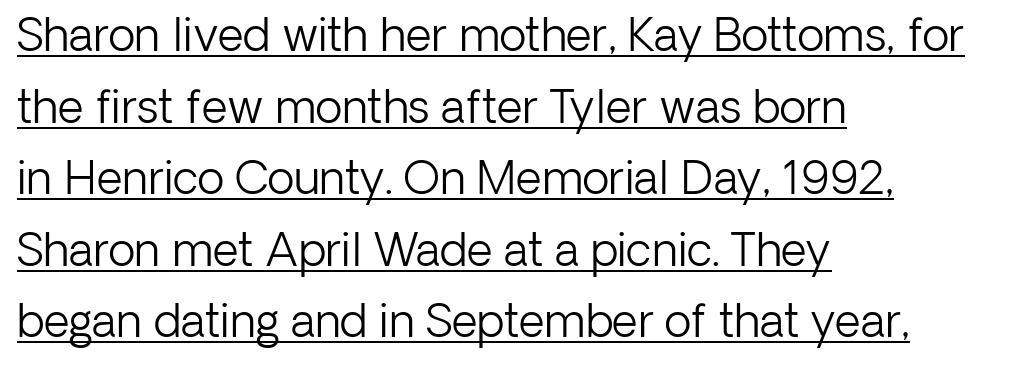
{"serif": "no", "italic": "no", "bold": "no", "weight": "light", "width": "normal", "stroke_contrast": "low", "x_height": "medium", "monospaced": "no", "underline": "yes", "align": "left", "line_spacing": "normal", "line_spacing_ratio": 1.59, "letter_spacing": "normal", "letter_spacing_em": 0.0, "glyph_px": 45}
